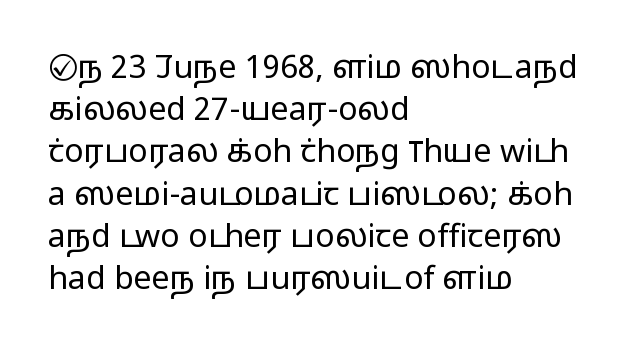
Q: Is the text bold? A: No.
Q: Is the text italic (slanted)? A: No, it is upright.
Q: Is the typeface a serif or a sans-serif typeface? A: Sans-serif.
Q: Is the text underlined? A: No.
Q: How is the paragraph aligned? A: Left-aligned.
Q: Is the spacing between letters normal or unusually wide? A: Normal.
Q: Is the spacing between lines tight, normal or loose? A: Normal.
Q: Width (condensed, normal, or wide)? A: Wide.
Q: Stroke contrast? A: Low.
Q: x-height? A: Medium.
Q: Monospaced? A: No.
